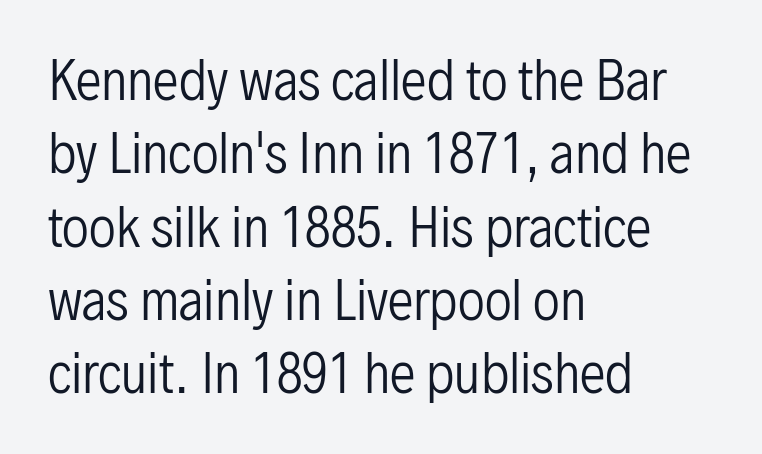
{"serif": "no", "italic": "no", "bold": "no", "weight": "regular", "width": "condensed", "stroke_contrast": "low", "x_height": "medium", "monospaced": "no", "underline": "no", "align": "left", "line_spacing": "normal", "line_spacing_ratio": 1.41, "letter_spacing": "normal", "letter_spacing_em": 0.0, "glyph_px": 52}
